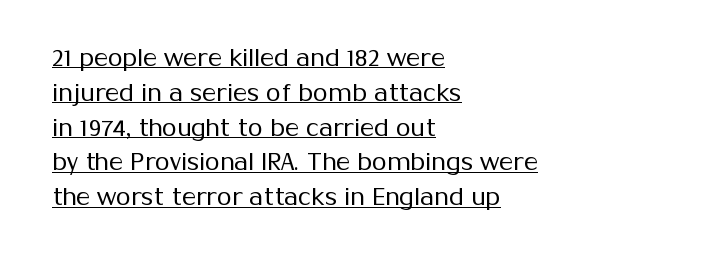
The image shows 24 px text type, upright; set left-aligned, normal line spacing (1.45x), normal letter spacing, underlined.
